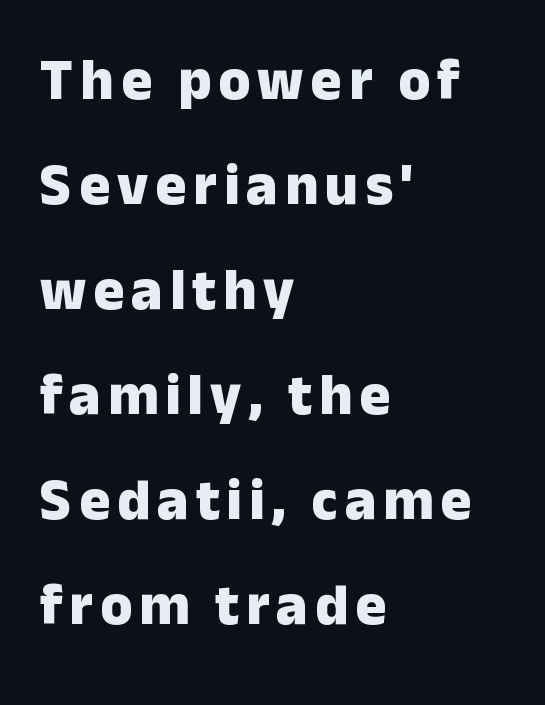
The image shows 58 px heavy sans-serif type, upright; set left-aligned, line spacing 1.81x, not underlined; low stroke contrast and a medium x-height.
